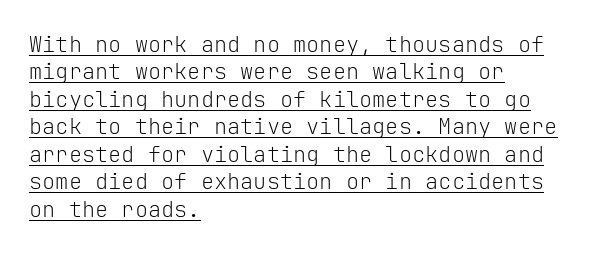
The compositor pushed each line to the left boundary. A light-to-regular cut is what we see here. Summary of vertical rhythm: regular, with standard interline spacing. Vertical strokes here are truly vertical. The gaps between neighbouring characters are ordinary and unremarkable.
